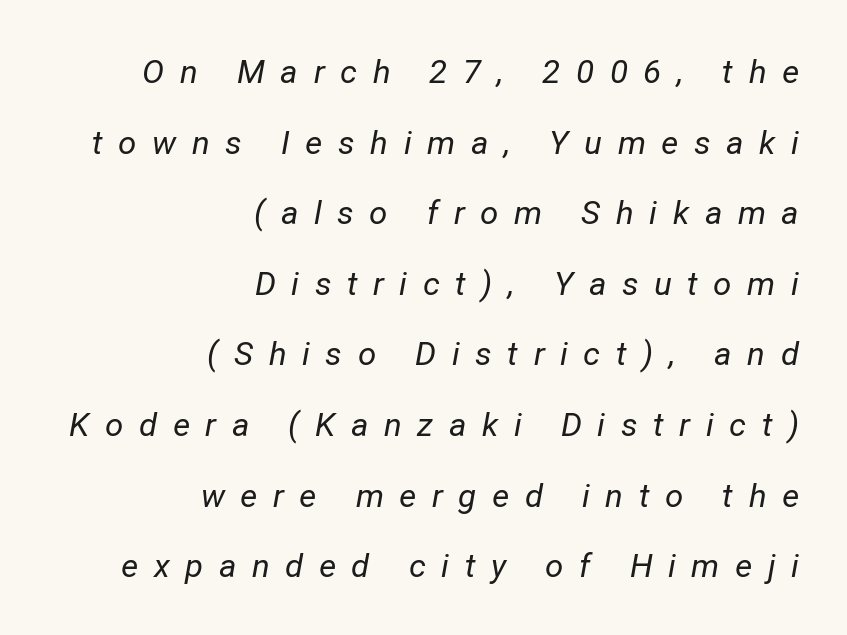
The image shows 33 px regular-weight type, italic (leaning right); set right-aligned, loose line spacing (2.14x), unusually wide letter spacing (+0.47 em), not underlined; low stroke contrast and a medium x-height.
